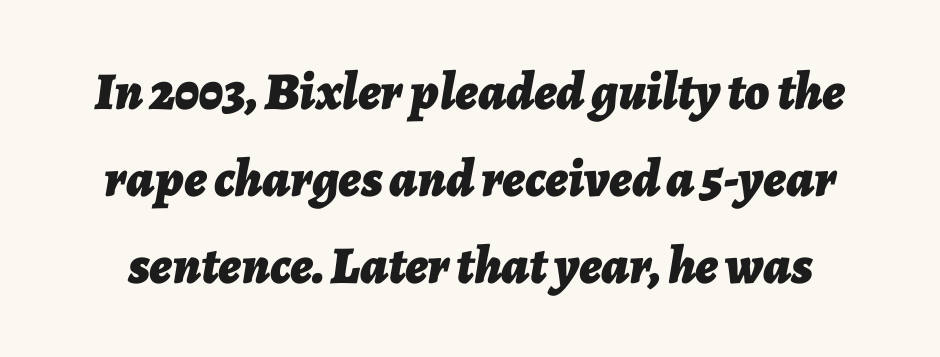
{"italic": "yes", "lean": "right", "slant_degrees": 7, "bold": "yes", "weight": "bold", "width": "normal", "stroke_contrast": "low", "x_height": "medium", "monospaced": "no", "underline": "no", "line_spacing": "normal", "line_spacing_ratio": 1.64, "letter_spacing": "normal", "letter_spacing_em": 0.0, "glyph_px": 53}
